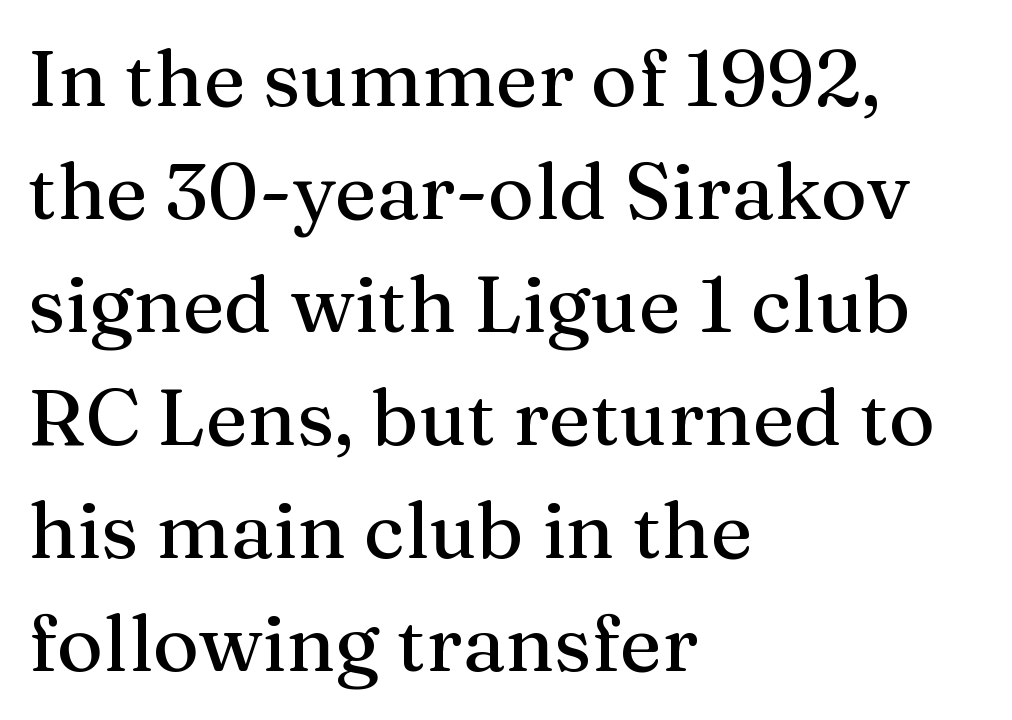
The image shows 79 px serif type, upright; set left-aligned, normal line spacing (1.43x), normal letter spacing, not underlined; medium stroke contrast and a medium x-height.
